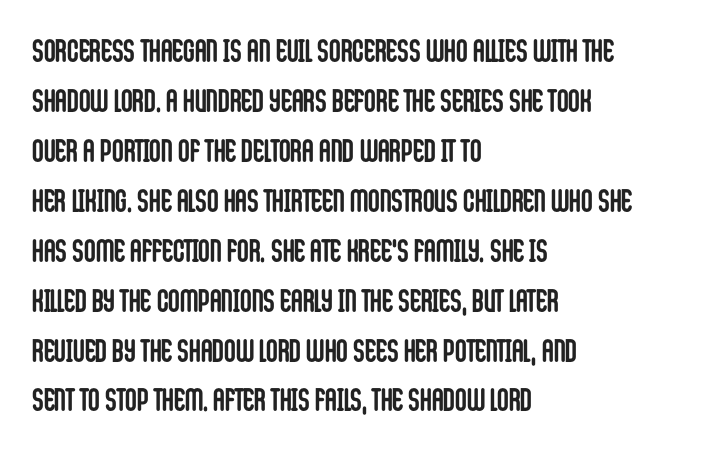
The image shows 32 px semibold, condensed sans-serif type, upright; set left-aligned, normal line spacing (1.56x), normal letter spacing, not underlined; low stroke contrast and a large x-height.
